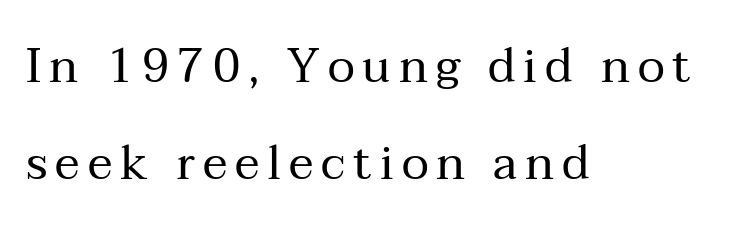
Just letters on the line, the space beneath them empty. Ordinary non-slanted type is in use. The face used here is proportionally spaced, like ordinary book or web type. The passage shown is not bold in any degree. The face used here is seriffed, in the tradition of book romans.
